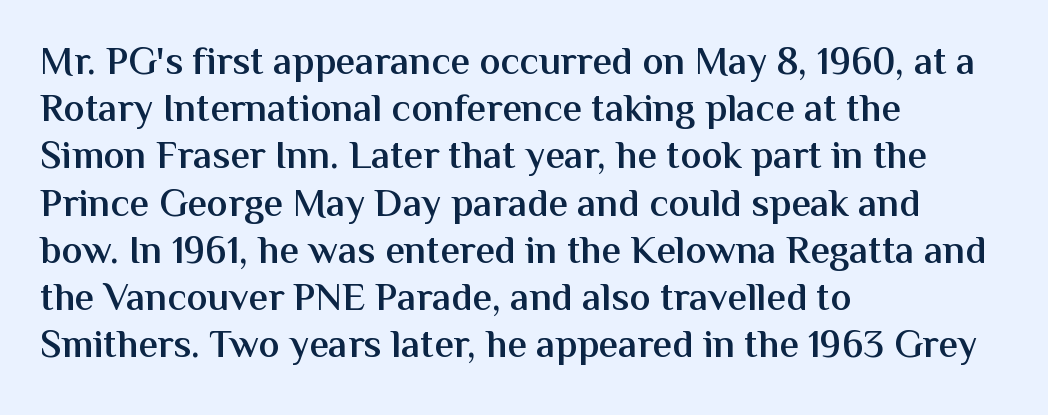
Q: Is the text bold? A: Semi-bold.
Q: Is the text italic (slanted)? A: No, it is upright.
Q: Is the typeface a serif or a sans-serif typeface? A: Sans-serif.
Q: Is the text underlined? A: No.
Q: How is the paragraph aligned? A: Left-aligned.
Q: Is the spacing between letters normal or unusually wide? A: Normal.
Q: Width (condensed, normal, or wide)? A: Normal.
Q: Stroke contrast? A: Medium.
Q: x-height? A: Medium.
Q: Monospaced? A: No.
